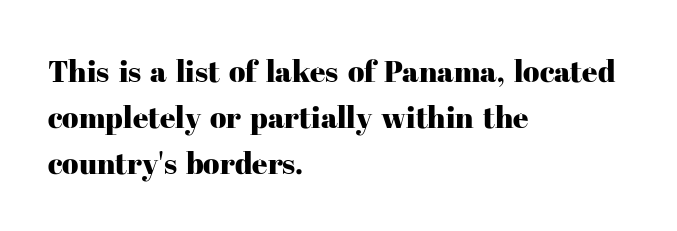
The image shows 30 px serif type, upright; set left-aligned, normal line spacing (1.53x), normal letter spacing, not underlined; high stroke contrast and a medium x-height.
